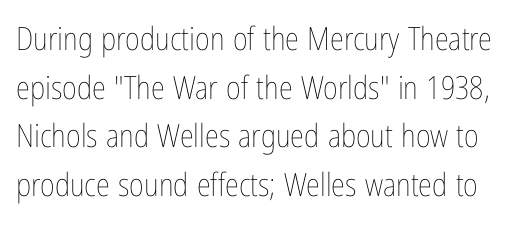
The image shows 32 px thin, condensed type, upright; set normal line spacing (1.52x), normal letter spacing, not underlined; low stroke contrast and a medium x-height.
